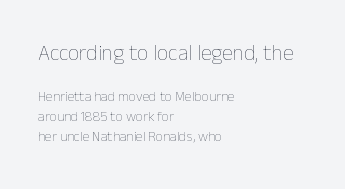
Decoration check: the copy has no underline. Visually the block forms a straight wall on the left and a jagged coastline on the right. The emphasis by scale lands on block number one, above. This is roman type, the default non-slanted kind. Is the stroke heavy? The answer is a plain regular-or-lighter. The space between consecutive lines is moderate.
